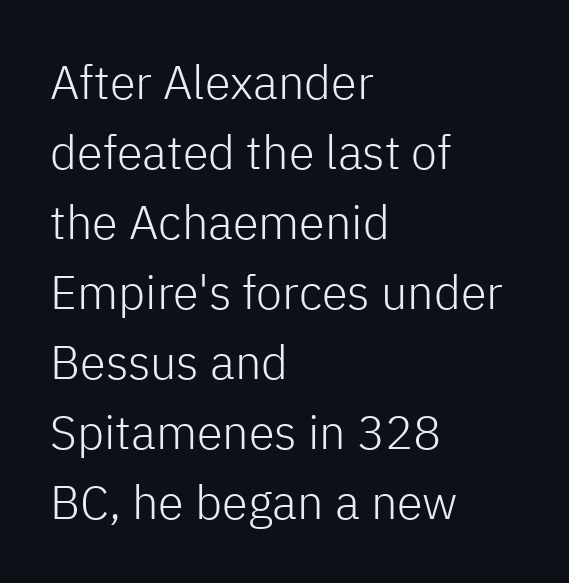
Q: Is the text bold? A: No.
Q: Is the text italic (slanted)? A: No, it is upright.
Q: Is the typeface a serif or a sans-serif typeface? A: Sans-serif.
Q: Is the text underlined? A: No.
Q: How is the paragraph aligned? A: Left-aligned.
Q: Is the spacing between letters normal or unusually wide? A: Normal.
Q: Is the spacing between lines tight, normal or loose? A: Normal.
Q: Width (condensed, normal, or wide)? A: Normal.
Q: Stroke contrast? A: Low.
Q: x-height? A: Medium.
Q: Monospaced? A: No.
